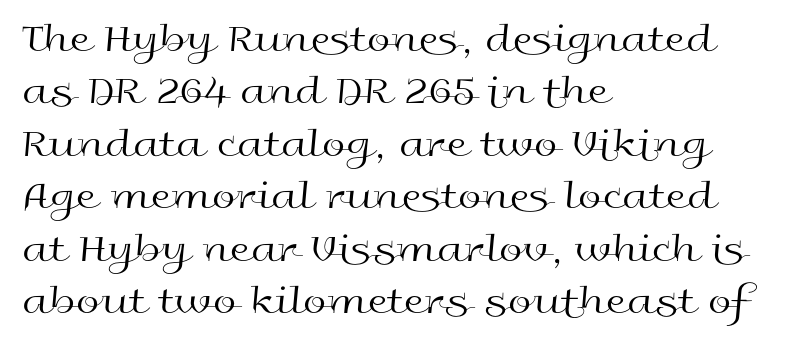
Q: Is the text bold? A: No.
Q: Is the text italic (slanted)? A: No, it is upright.
Q: Is the typeface a serif or a sans-serif typeface? A: Sans-serif.
Q: Is the text underlined? A: No.
Q: How is the paragraph aligned? A: Left-aligned.
Q: Is the spacing between letters normal or unusually wide? A: Normal.
Q: Is the spacing between lines tight, normal or loose? A: Normal.
Q: Width (condensed, normal, or wide)? A: Wide.
Q: x-height? A: Medium.
Q: Monospaced? A: No.
